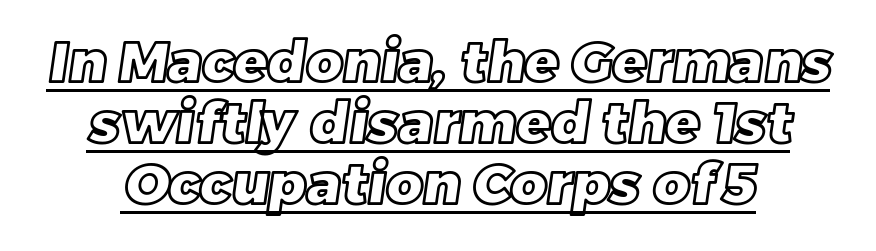
The image shows 56 px text type; set tight line spacing (1.09x), normal letter spacing, underlined; a large x-height.
